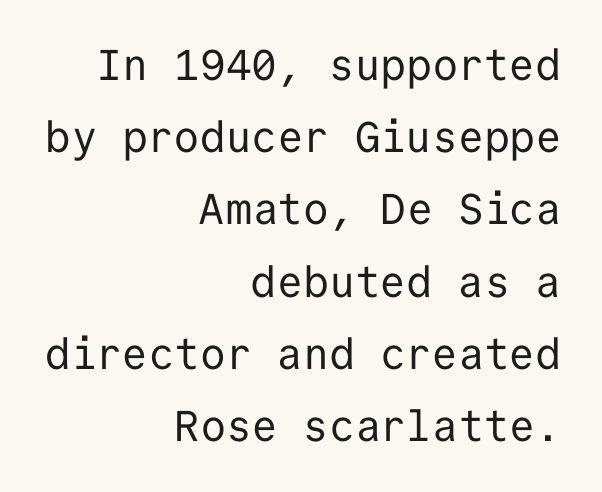
Q: Is the text bold? A: No.
Q: Is the text italic (slanted)? A: No, it is upright.
Q: Is the typeface a serif or a sans-serif typeface? A: Sans-serif.
Q: Is the text underlined? A: No.
Q: How is the paragraph aligned? A: Right-aligned.
Q: Is the spacing between letters normal or unusually wide? A: Normal.
Q: Is the spacing between lines tight, normal or loose? A: Normal.
Q: Width (condensed, normal, or wide)? A: Normal.
Q: Stroke contrast? A: Low.
Q: x-height? A: Medium.
Q: Monospaced? A: Yes.
